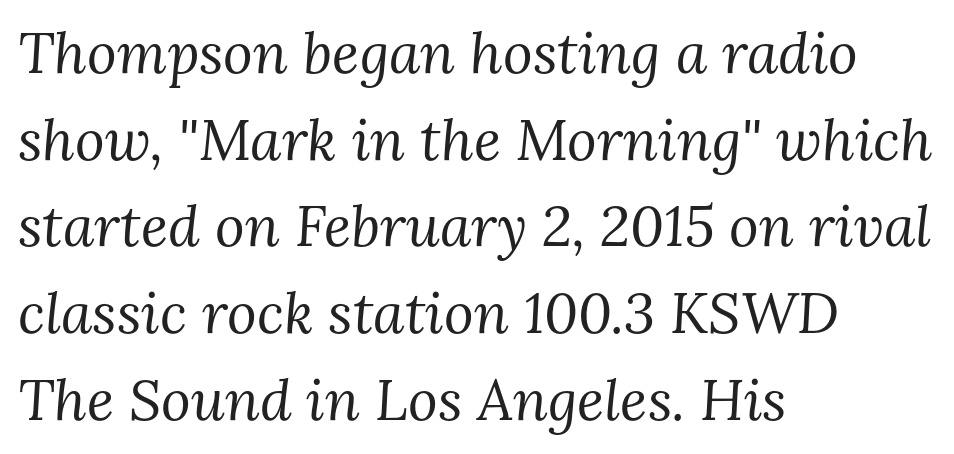
Q: Is the text bold? A: No.
Q: Is the text italic (slanted)? A: Yes, it leans right by about 3 degrees.
Q: Is the typeface a serif or a sans-serif typeface? A: Serif.
Q: Is the text underlined? A: No.
Q: How is the paragraph aligned? A: Left-aligned.
Q: Is the spacing between letters normal or unusually wide? A: Normal.
Q: Is the spacing between lines tight, normal or loose? A: Normal.
Q: Width (condensed, normal, or wide)? A: Normal.
Q: Stroke contrast? A: Medium.
Q: x-height? A: Medium.
Q: Monospaced? A: No.
